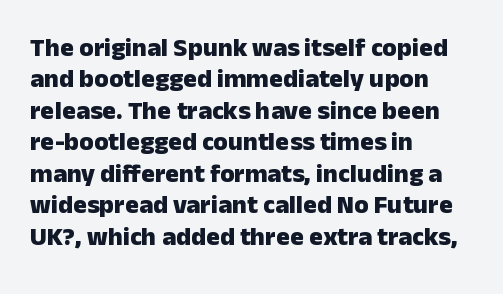
{"italic": "no", "bold": "yes", "underline": "no", "align": "left", "line_spacing_ratio": 1.21, "letter_spacing": "normal", "letter_spacing_em": 0.0, "glyph_px": 26}
